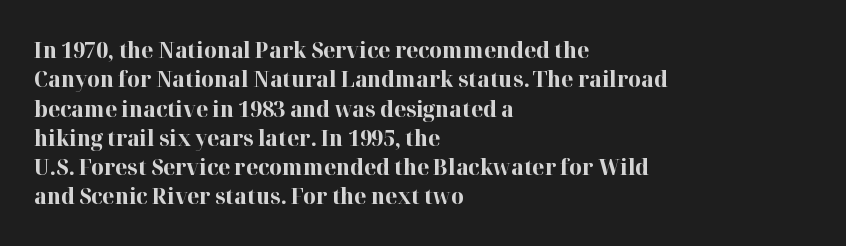
Every character sits straight up, as roman type does. Visually the block forms a straight wall on the left and a jagged coastline on the right. I'd describe the lettering as bold — thick and assertive. Unmarked baselines from the first word to the last.
